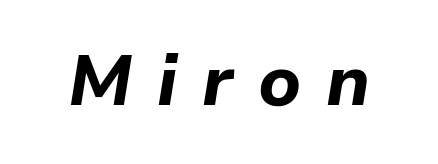
{"italic": "yes", "lean": "right", "slant_degrees": 9, "bold": "yes", "weight": "bold", "width": "normal", "stroke_contrast": "low", "x_height": "medium", "monospaced": "no", "underline": "no", "letter_spacing": "wide", "letter_spacing_em": 0.35, "glyph_px": 71}
